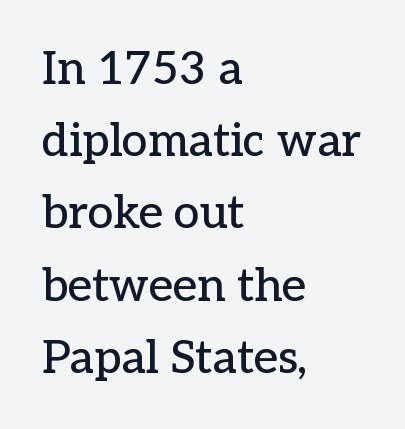
{"serif": "yes", "italic": "no", "width": "normal", "stroke_contrast": "low", "x_height": "medium", "monospaced": "no", "underline": "no", "align": "left", "line_spacing": "normal", "line_spacing_ratio": 1.57, "letter_spacing": "normal", "letter_spacing_em": 0.0, "glyph_px": 46}
